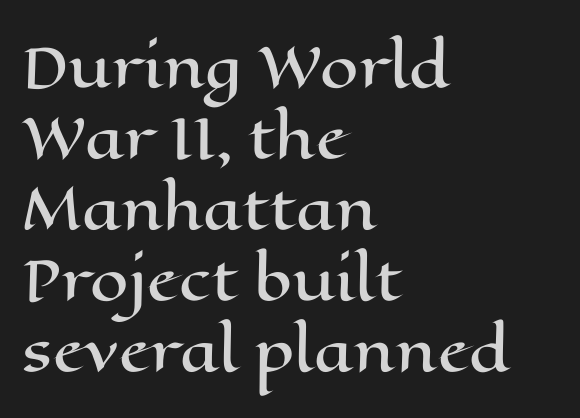
The image shows 55 px wide type, upright; set left-aligned, normal line spacing (1.29x), normal letter spacing, not underlined; high stroke contrast and a medium x-height.
